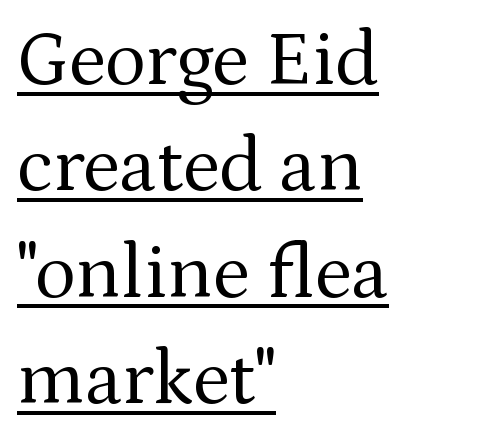
Q: Is the text bold? A: No.
Q: Is the text italic (slanted)? A: No, it is upright.
Q: Is the typeface a serif or a sans-serif typeface? A: Serif.
Q: Is the text underlined? A: Yes.
Q: How is the paragraph aligned? A: Left-aligned.
Q: Is the spacing between letters normal or unusually wide? A: Normal.
Q: Is the spacing between lines tight, normal or loose? A: Normal.
Q: Width (condensed, normal, or wide)? A: Normal.
Q: Stroke contrast? A: Medium.
Q: x-height? A: Medium.
Q: Monospaced? A: No.
